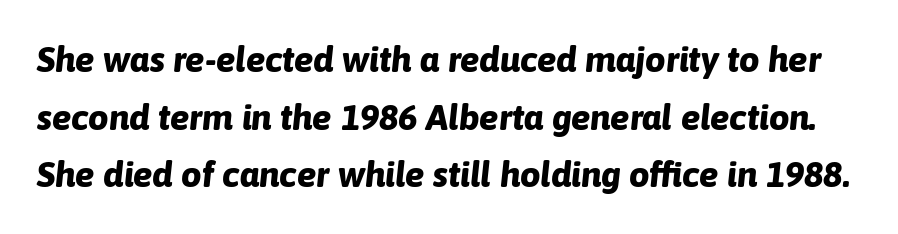
The image shows 36 px bold type, italic (leaning right); set normal line spacing (1.6x), normal letter spacing, not underlined; low stroke contrast and a medium x-height.
